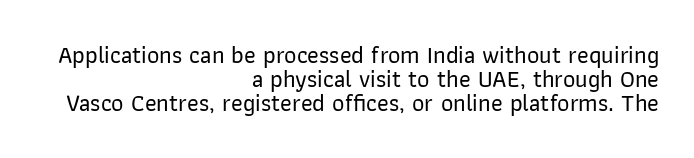
The image shows 24 px text type, upright; set right-aligned, tight line spacing (1.01x), normal letter spacing, not underlined.
